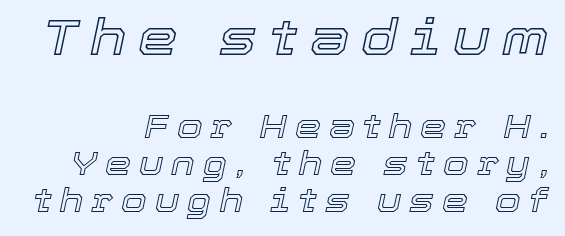
What stands out about the letter spacing? Its width — letters are far apart. Where is the straight margin? On the right. Is the type slanted? Yes — the strokes lean at a clear angle. These lines are rendered in a variable-pitch font. The glyphs are unaccompanied by any horizontal stroke below them. The leading is snug, giving the passage a crowded texture.
